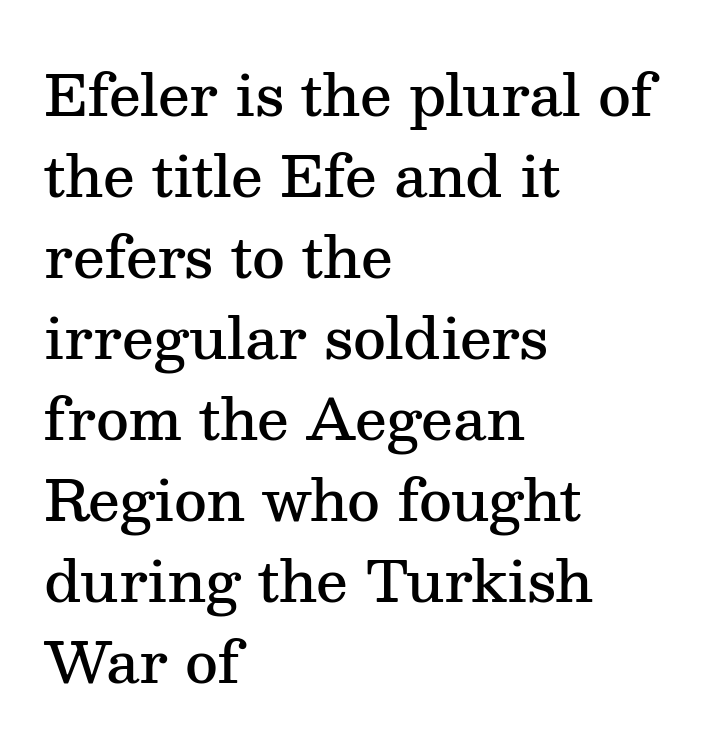
The image shows 57 px semibold serif type, upright; set left-aligned, normal line spacing (1.42x), normal letter spacing, not underlined; medium stroke contrast and a medium x-height.
